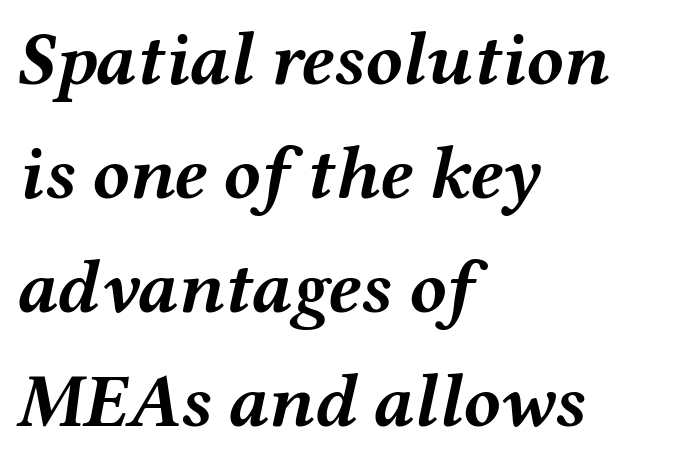
{"italic": "yes", "lean": "right", "slant_degrees": 12, "bold": "yes", "weight": "semibold", "width": "wide", "stroke_contrast": "medium", "x_height": "medium", "monospaced": "no", "underline": "no", "align": "left", "line_spacing": "normal", "line_spacing_ratio": 1.5, "letter_spacing": "normal", "letter_spacing_em": 0.0, "glyph_px": 76}
